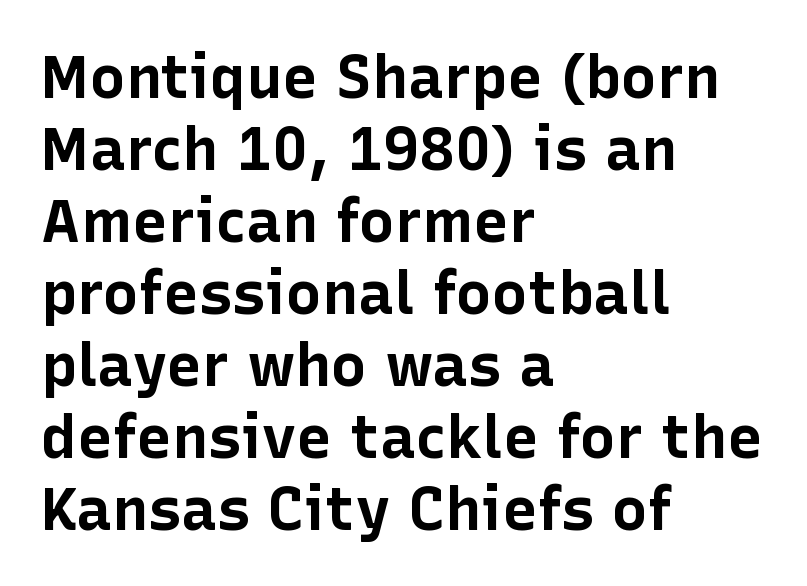
Think of a printed novel: that variable character pitch is what you see here. The lines are quadded left. Examine the stroke ends and you'll find no serifs. The words here are not underlined. These words are printed bold, with thick strokes throughout. Students, note that the glyphs here touch the page at normal intervals.
